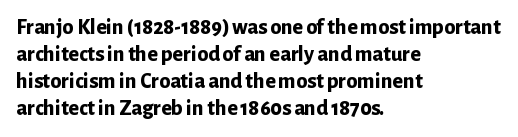
Q: Is the text bold? A: Yes.
Q: Is the text italic (slanted)? A: No, it is upright.
Q: Is the text underlined? A: No.
Q: How is the paragraph aligned? A: Left-aligned.
Q: Is the spacing between letters normal or unusually wide? A: Normal.
